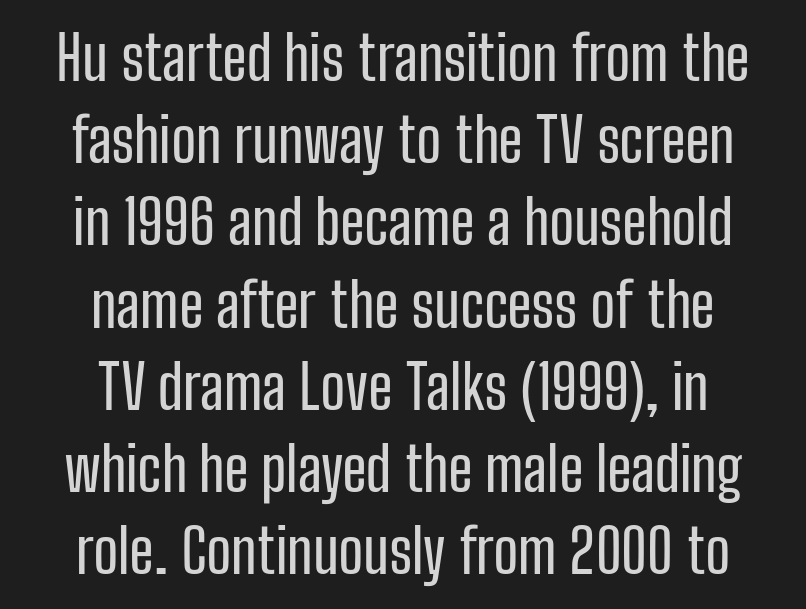
This block has exactly the height ordinary leading produces. Quick note: underline off. Look at the tracking — it's just the regular setting, nothing added. The face used here is proportionally spaced, like ordinary book or web type.
